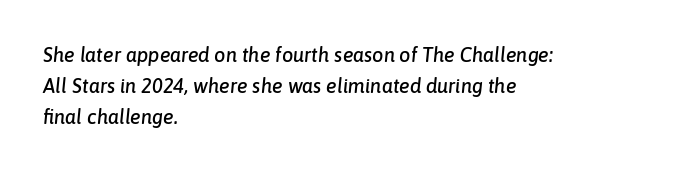
The image shows 20 px text type, italic (leaning right); set left-aligned, normal line spacing (1.55x), normal letter spacing, not underlined.
